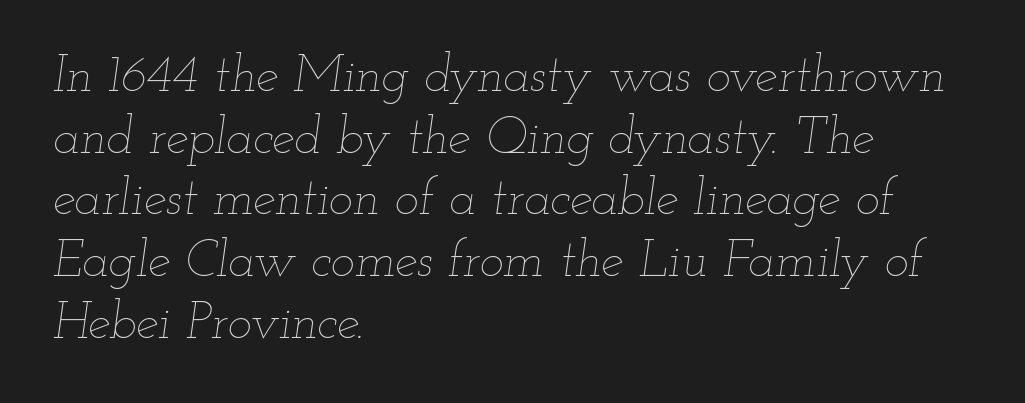
The image shows 51 px thin, wide type, italic (leaning right); set left-aligned, line spacing 1.21x, normal letter spacing, not underlined; low stroke contrast and a small x-height.
